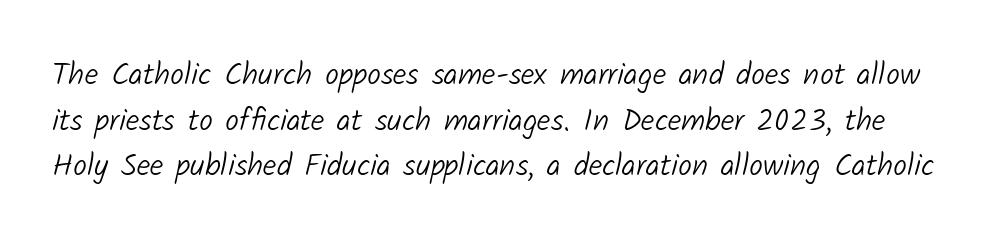
Q: Is the text bold? A: No.
Q: Is the typeface a serif or a sans-serif typeface? A: Sans-serif.
Q: Is the text underlined? A: No.
Q: Is the spacing between letters normal or unusually wide? A: Normal.
Q: Is the spacing between lines tight, normal or loose? A: Normal.
Q: Width (condensed, normal, or wide)? A: Normal.
Q: Stroke contrast? A: Low.
Q: x-height? A: Medium.
Q: Monospaced? A: No.
